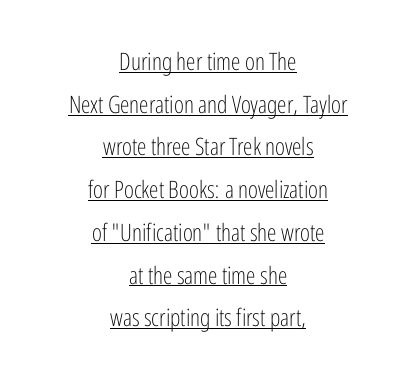
The typesetter chose a symmetrical, centered arrangement here. No letter is thick-stroked: the sample isn't bold. A continuous stroke trails under the words, as in a hyperlink. In terms of letterspacing, this is plain default setting. These lines were composed using upright roman letters.
